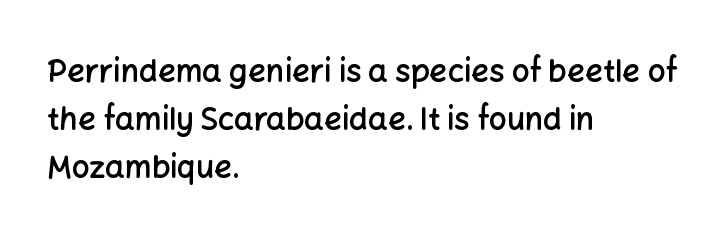
The face used here is proportionally spaced, like ordinary book or web type. Regarding leading, the lines here are spaced in the standard way. Heft: intermediate — a semibold. Does the copy run flush right? No — it runs flush left.
